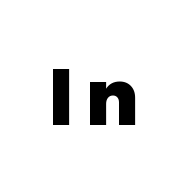
Q: Is the text bold? A: Yes.
Q: Is the text italic (slanted)? A: No, it is upright.
Q: Is the typeface a serif or a sans-serif typeface? A: Sans-serif.
Q: Is the text underlined? A: No.
Q: Width (condensed, normal, or wide)? A: Normal.
Q: Stroke contrast? A: Low.
Q: x-height? A: Medium.
Q: Monospaced? A: No.
